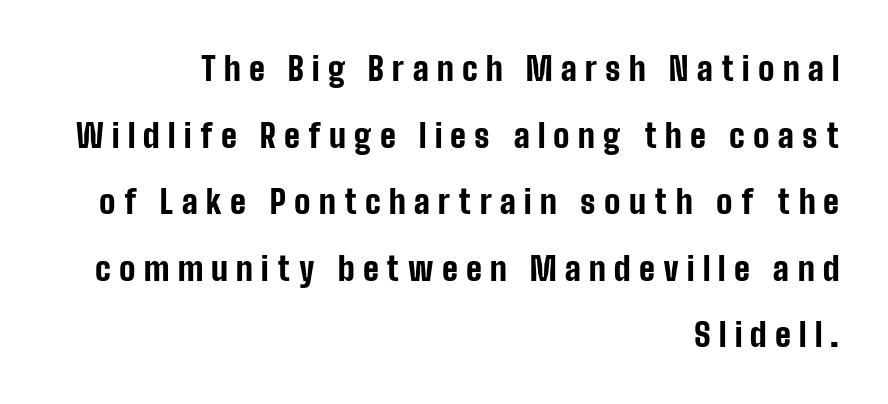
This rendering features lettering with no underline. Varying glyph widths throughout — classic text-font behaviour. The tracking jumps out immediately: characters are airy and widely separated. No feet cap the strokes, marking this as sans-serif type.
